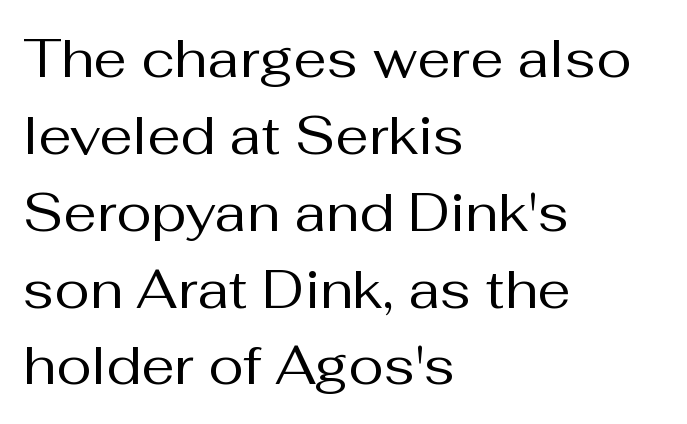
Q: Is the text bold? A: No.
Q: Is the text italic (slanted)? A: No, it is upright.
Q: Is the typeface a serif or a sans-serif typeface? A: Sans-serif.
Q: Is the text underlined? A: No.
Q: How is the paragraph aligned? A: Left-aligned.
Q: Is the spacing between letters normal or unusually wide? A: Normal.
Q: Is the spacing between lines tight, normal or loose? A: Normal.
Q: Width (condensed, normal, or wide)? A: Normal.
Q: Stroke contrast? A: Medium.
Q: x-height? A: Medium.
Q: Monospaced? A: No.
